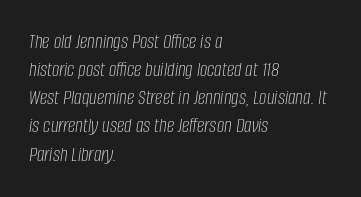
The image shows 21 px text type, italic (leaning right); set left-aligned, normal line spacing (1.34x), normal letter spacing, not underlined.
